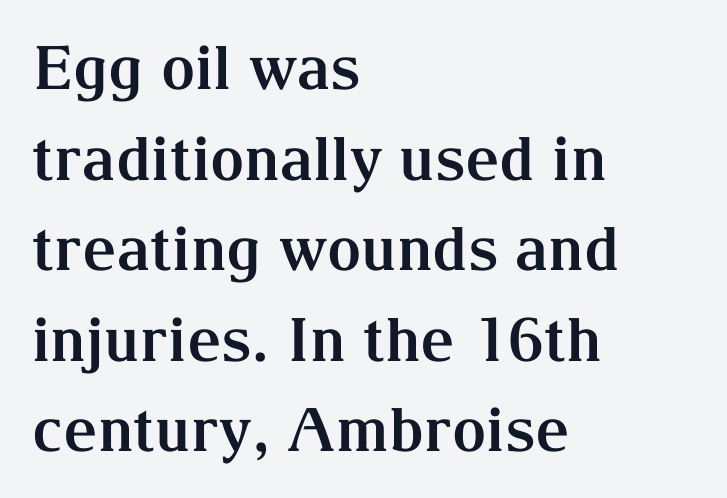
The lines sit at an ordinary, default distance from one another. A clean baseline with only descenders dipping below it. The passage is arranged the way most books set body copy — flush left. The line texture is even and compact thanks to regular tracking.
